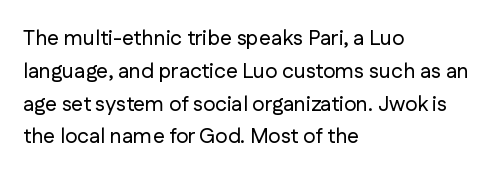
The image shows 21 px text type, upright; set left-aligned, normal line spacing (1.56x), normal letter spacing, not underlined.
